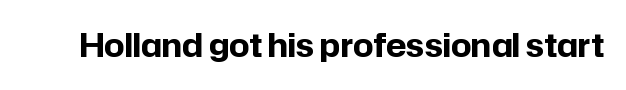
The image shows 32 px bold sans-serif type, upright; set normal letter spacing, not underlined; low stroke contrast and a medium x-height.
